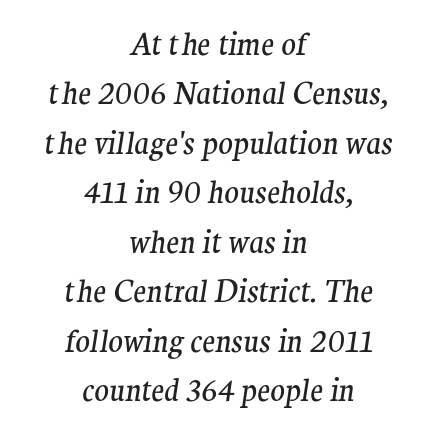
Q: Is the text bold? A: No.
Q: Is the text italic (slanted)? A: Yes, it leans right by about 9 degrees.
Q: Is the typeface a serif or a sans-serif typeface? A: Serif.
Q: Is the text underlined? A: No.
Q: How is the paragraph aligned? A: Centered.
Q: Is the spacing between letters normal or unusually wide? A: Normal.
Q: Is the spacing between lines tight, normal or loose? A: Normal.
Q: Width (condensed, normal, or wide)? A: Normal.
Q: Stroke contrast? A: Medium.
Q: x-height? A: Medium.
Q: Monospaced? A: No.
